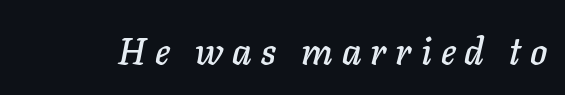
Q: Is the text italic (slanted)? A: Yes, it leans right by about 11 degrees.
Q: Is the text underlined? A: No.
Q: Is the spacing between letters normal or unusually wide? A: Unusually wide.
Q: Width (condensed, normal, or wide)? A: Normal.
Q: Stroke contrast? A: Low.
Q: x-height? A: Medium.
Q: Monospaced? A: No.
